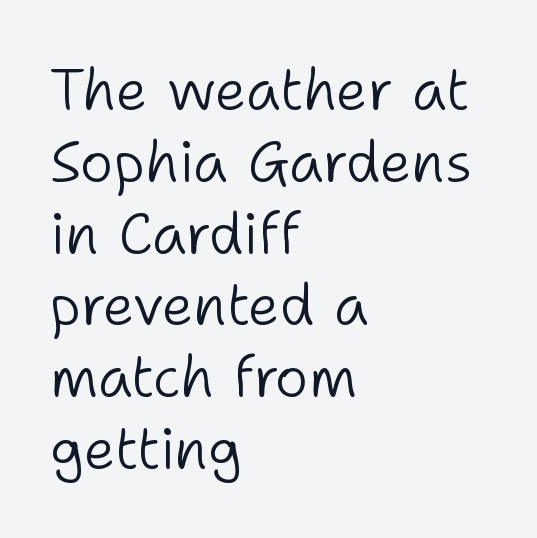
{"serif": "no", "italic": "no", "bold": "no", "weight": "light", "width": "normal", "stroke_contrast": "low", "x_height": "medium", "monospaced": "no", "underline": "no", "align": "left", "line_spacing": "normal", "line_spacing_ratio": 1.26, "letter_spacing": "normal", "letter_spacing_em": 0.0, "glyph_px": 57}
